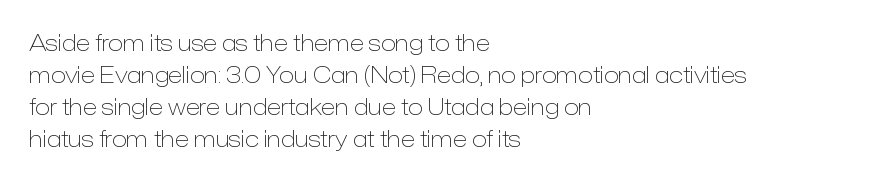
Weight: in the light-to-regular range. These lines keep a tight, regular rhythm from letter to letter. Any mark beneath the type? The region is blank. Left-aligned paragraph, ragged on the right. If you drew a line through each stem, it would be perfectly vertical. Honestly, the row spacing looks completely unremarkable.
